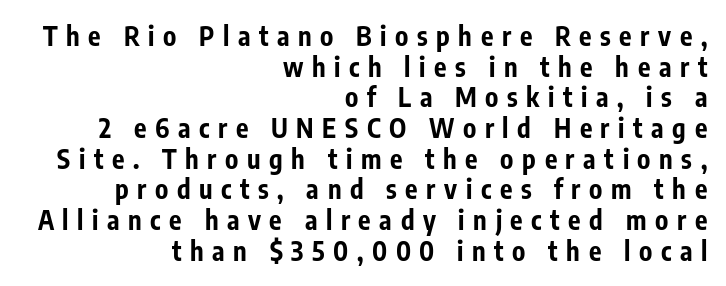
{"italic": "no", "bold": "yes", "underline": "no", "align": "right", "line_spacing_ratio": 1.18, "letter_spacing": "wide", "letter_spacing_em": 0.33, "glyph_px": 26}
